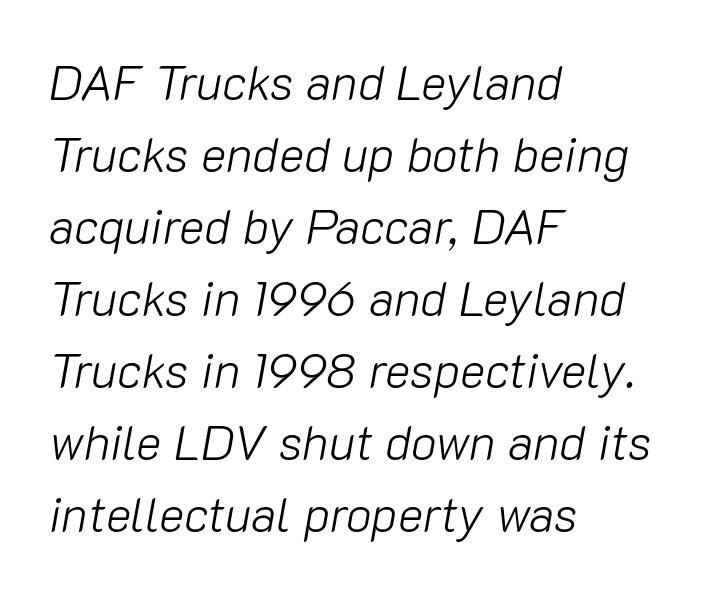
{"italic": "yes", "lean": "right", "slant_degrees": 10, "bold": "no", "weight": "light", "width": "normal", "stroke_contrast": "low", "x_height": "medium", "monospaced": "no", "underline": "no", "align": "left", "line_spacing": "normal", "line_spacing_ratio": 1.5, "letter_spacing": "normal", "letter_spacing_em": 0.0, "glyph_px": 48}
